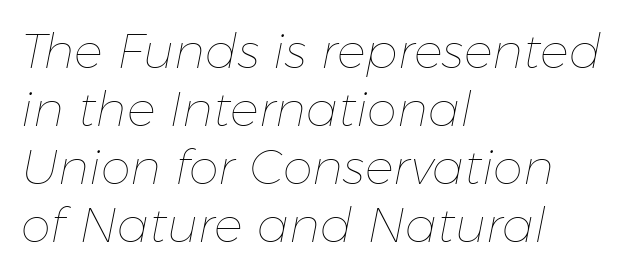
The image shows 48 px thin type, italic (leaning right); set left-aligned, line spacing 1.21x, normal letter spacing, not underlined; low stroke contrast and a medium x-height.
